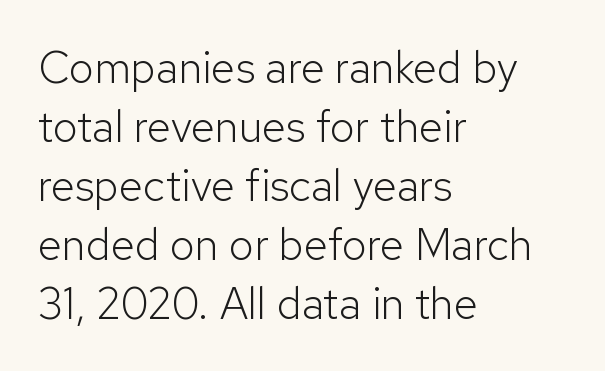
Q: Is the text bold? A: No.
Q: Is the text italic (slanted)? A: No, it is upright.
Q: Is the typeface a serif or a sans-serif typeface? A: Sans-serif.
Q: Is the text underlined? A: No.
Q: How is the paragraph aligned? A: Left-aligned.
Q: Is the spacing between letters normal or unusually wide? A: Normal.
Q: Is the spacing between lines tight, normal or loose? A: Normal.
Q: Width (condensed, normal, or wide)? A: Normal.
Q: Stroke contrast? A: Low.
Q: x-height? A: Medium.
Q: Monospaced? A: No.
